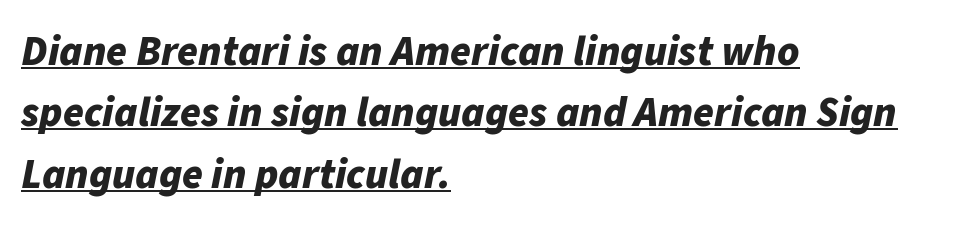
{"italic": "yes", "lean": "right", "slant_degrees": 11, "bold": "yes", "weight": "bold", "width": "normal", "stroke_contrast": "low", "x_height": "medium", "monospaced": "no", "underline": "yes", "align": "left", "line_spacing": "normal", "line_spacing_ratio": 1.46, "letter_spacing": "normal", "letter_spacing_em": 0.0, "glyph_px": 42}
